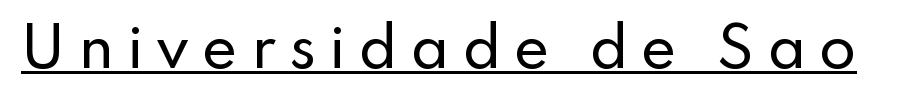
The image shows 54 px sans-serif type, upright; set unusually wide letter spacing (+0.24 em), underlined; low stroke contrast and a small x-height.
